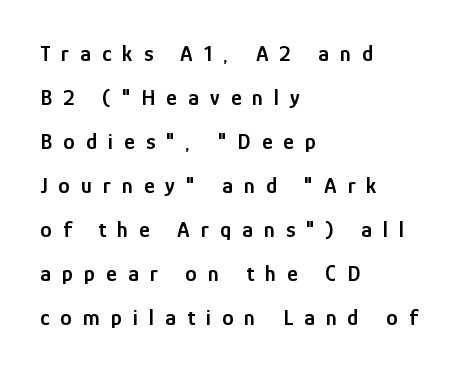
{"italic": "no", "bold": "semi", "underline": "no", "align": "left", "line_spacing": "loose", "line_spacing_ratio": 1.91, "letter_spacing": "wide", "letter_spacing_em": 0.48, "glyph_px": 23}
